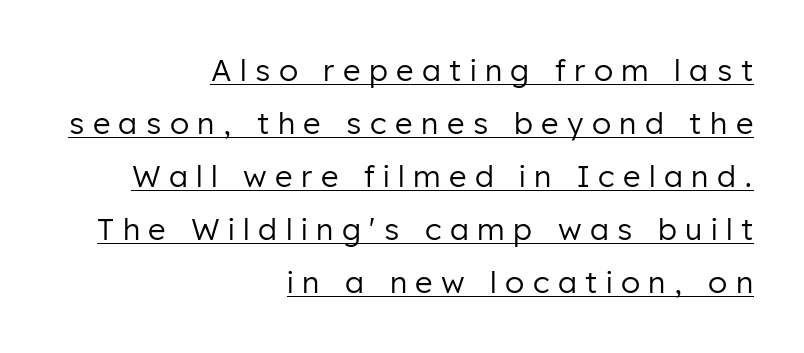
{"serif": "no", "italic": "no", "bold": "no", "weight": "regular", "width": "normal", "stroke_contrast": "low", "x_height": "medium", "monospaced": "no", "underline": "yes", "align": "right", "line_spacing_ratio": 1.77, "letter_spacing": "wide", "letter_spacing_em": 0.28, "glyph_px": 30}
